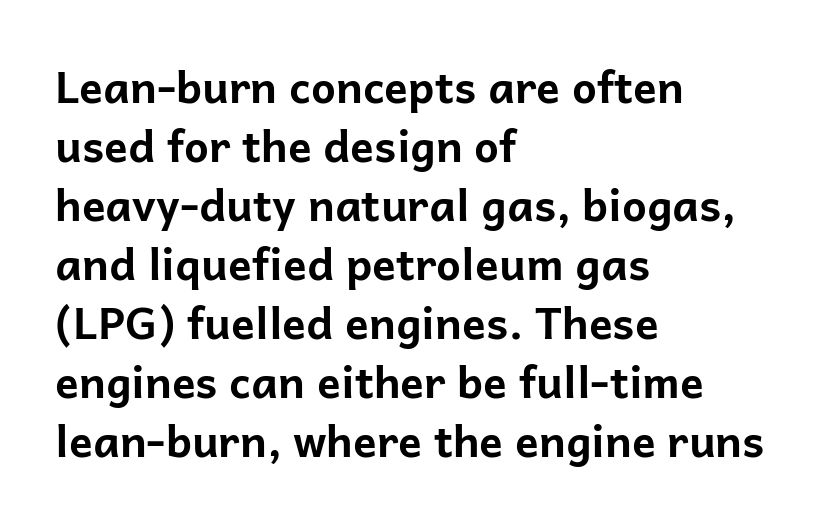
The image shows 44 px bold sans-serif type, upright; set left-aligned, normal line spacing (1.34x), normal letter spacing, not underlined; low stroke contrast and a medium x-height.
